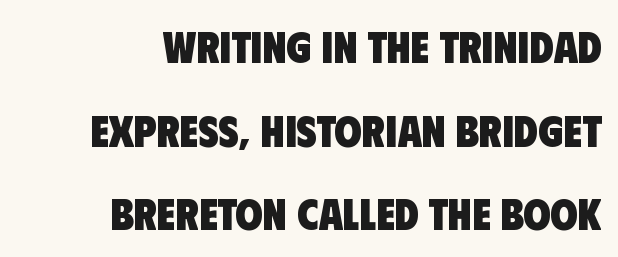
The image shows 44 px heavy, condensed sans-serif type; set right-aligned, loose line spacing (1.9x), normal letter spacing, not underlined; low stroke contrast and a large x-height.
